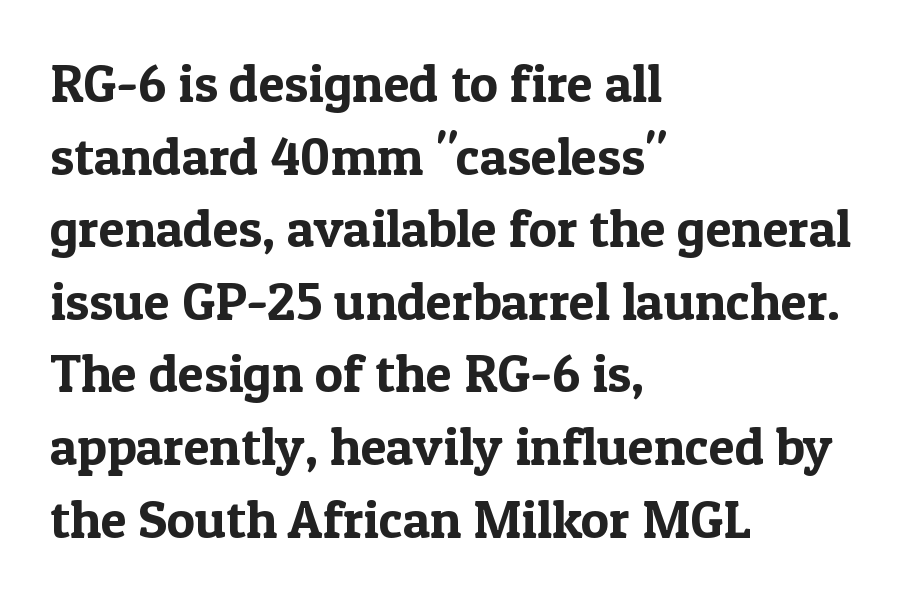
Decoration check: the copy has no underline. Varying glyph widths throughout — classic text-font behaviour. Is there much room between lines? A standard amount, neither cramped nor airy. Each letter's strokes conclude with small projecting serifs. The letters stand straight up with perfectly vertical stems. The paragraph has a hard left edge and a soft right edge.
